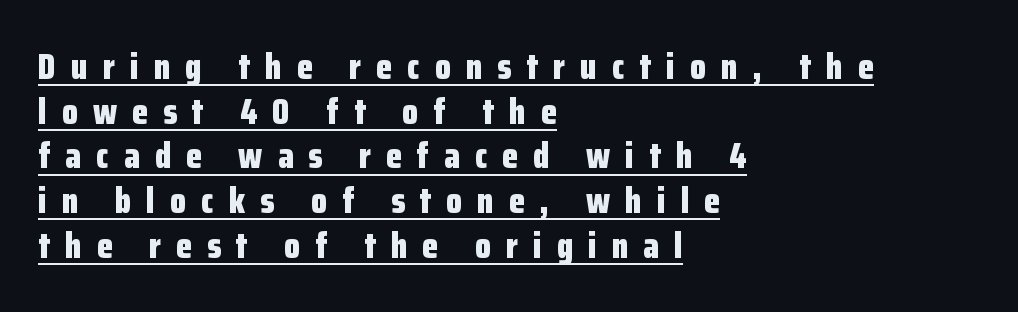
Q: Is the text bold? A: Yes.
Q: Is the text italic (slanted)? A: No, it is upright.
Q: Is the typeface a serif or a sans-serif typeface? A: Sans-serif.
Q: Is the text underlined? A: Yes.
Q: How is the paragraph aligned? A: Left-aligned.
Q: Is the spacing between letters normal or unusually wide? A: Unusually wide.
Q: Width (condensed, normal, or wide)? A: Condensed.
Q: Stroke contrast? A: Low.
Q: x-height? A: Medium.
Q: Monospaced? A: No.
